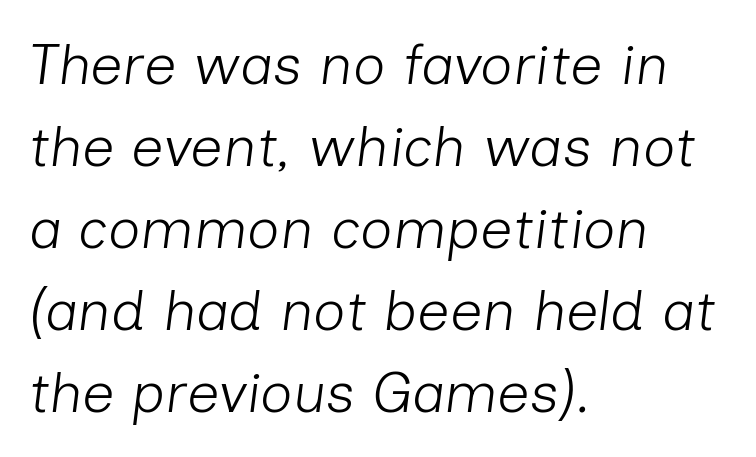
The image shows 57 px light type, italic (leaning right); set left-aligned, normal line spacing (1.44x), normal letter spacing, not underlined; low stroke contrast and a medium x-height.
